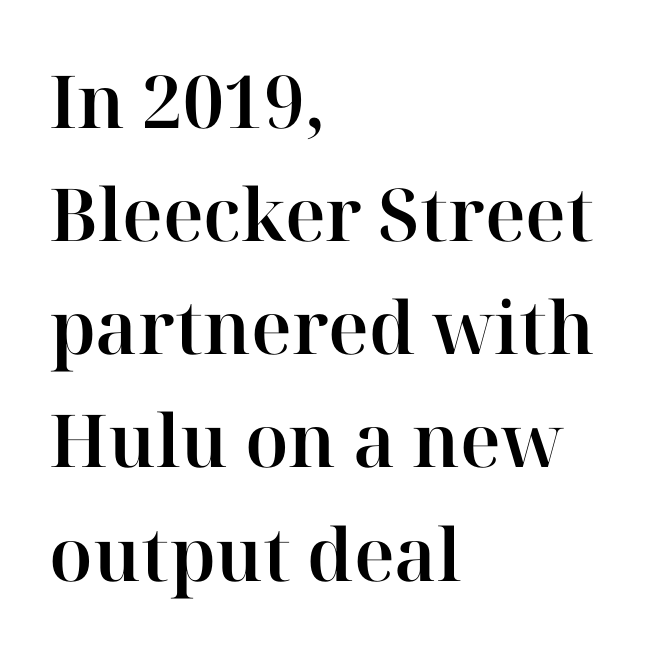
The passage is arranged the way most books set body copy — flush left. A typesetter would call this proportional, since set widths differ per character. Tracking value appears to be zero — textbook default spacing. Posture: upright roman. The string is rendered with underlining switched off. This rendering employs a face with finishing strokes, i.e., a serif.
